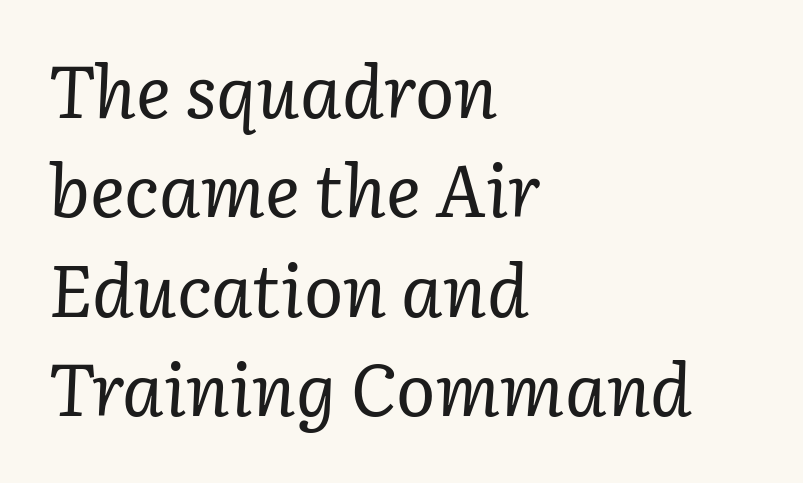
Character widths vary here, with narrow letters taking less room than wide ones. The letterforms sit shoulder to shoulder at normal distance. Rows of type keep a routine distance in the vertical direction. Short and long lines alike share a common starting point at left. The string is rendered with underlining switched off.
